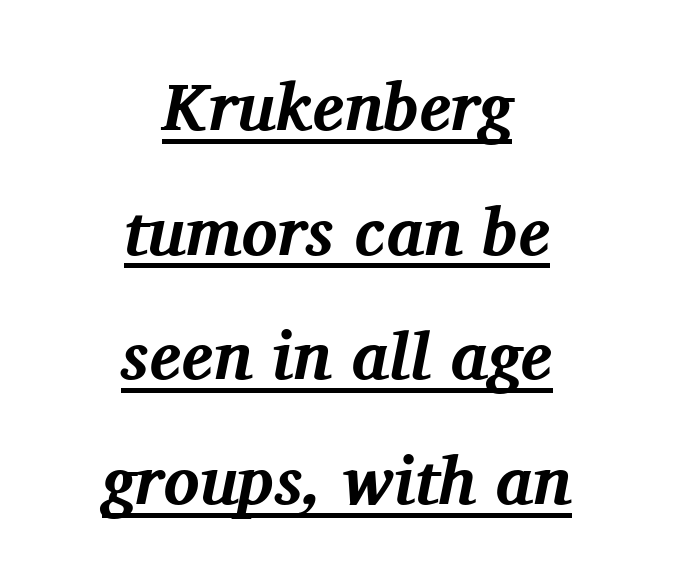
{"serif": "yes", "italic": "yes", "lean": "right", "slant_degrees": 11, "bold": "yes", "weight": "bold", "width": "normal", "stroke_contrast": "medium", "x_height": "medium", "monospaced": "no", "underline": "yes", "align": "center", "line_spacing_ratio": 1.86, "letter_spacing": "normal", "letter_spacing_em": 0.0, "glyph_px": 67}
